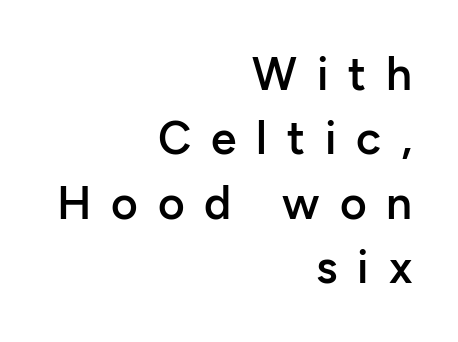
The image shows 46 px semibold sans-serif type, upright; set right-aligned, normal line spacing (1.4x), unusually wide letter spacing (+0.43 em), not underlined; low stroke contrast and a medium x-height.
